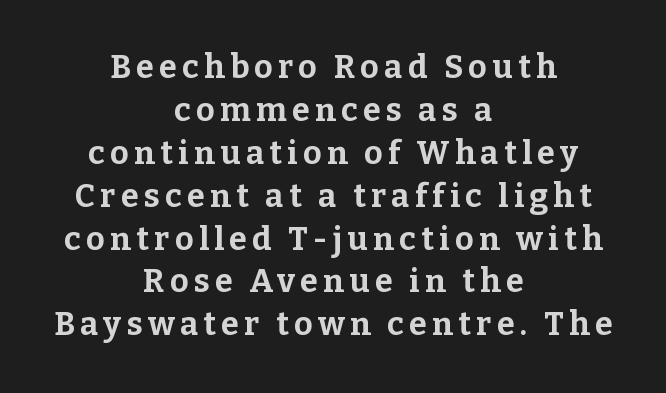
Unmarked baselines from the first word to the last. The face used here has the dense, thick strokes of a bold. This is roman type, the default non-slanted kind. Whoever set this chose a conventional vertical rhythm. Observe the serifs anchoring each vertical stroke in this sample. The passage shown is typed in a proportional face where columns would drift.
